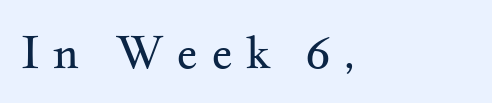
{"serif": "yes", "italic": "no", "bold": "no", "weight": "regular", "width": "wide", "stroke_contrast": "medium", "x_height": "small", "monospaced": "no", "underline": "no", "align": "left", "letter_spacing": "wide", "letter_spacing_em": 0.28, "glyph_px": 45}
